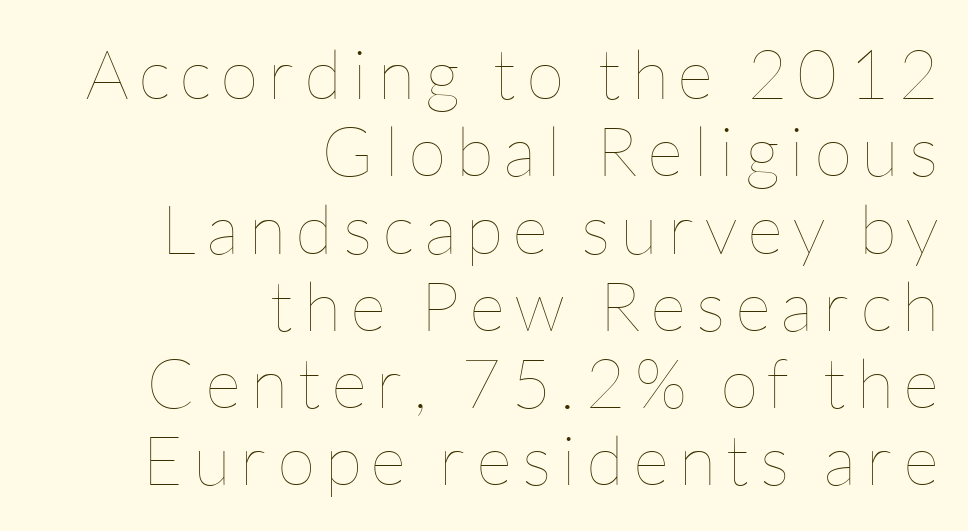
The lines are packed closely together with very little leading. Is there any slant? The stems are plumb. The passage shown is typed in a proportional face where columns would drift. The strip under each line holds only bare page. Weight: in the light-to-regular range.
